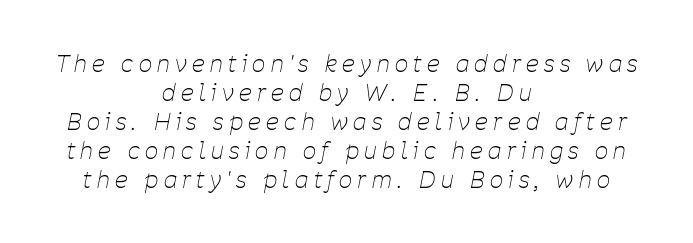
Tracking here is generous; glyphs stand well apart from one another. Just letters on the line, the space beneath them empty. Neither beginnings nor endings align; midpoints do. Stems here are at most as thick as an everyday book face.
